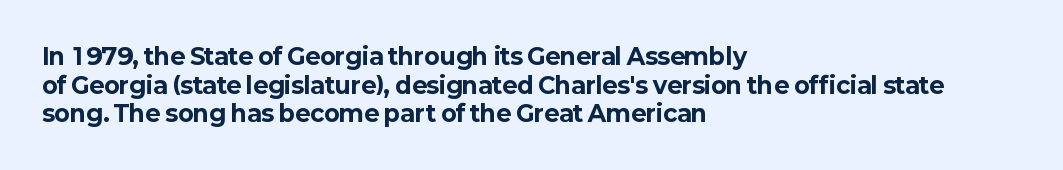
{"italic": "no", "bold": "yes", "underline": "no", "align": "left", "line_spacing": "normal", "line_spacing_ratio": 1.25, "letter_spacing": "normal", "letter_spacing_em": 0.0, "glyph_px": 23}
